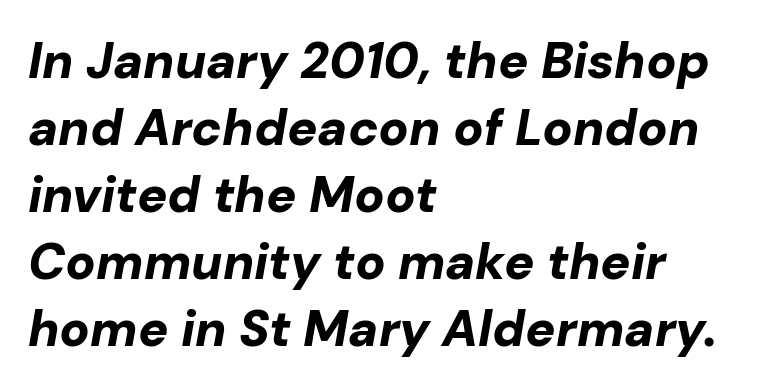
{"italic": "yes", "lean": "right", "slant_degrees": 10, "bold": "yes", "weight": "bold", "width": "normal", "stroke_contrast": "low", "x_height": "medium", "monospaced": "no", "underline": "no", "align": "left", "line_spacing": "normal", "line_spacing_ratio": 1.34, "letter_spacing": "normal", "letter_spacing_em": 0.0, "glyph_px": 50}
